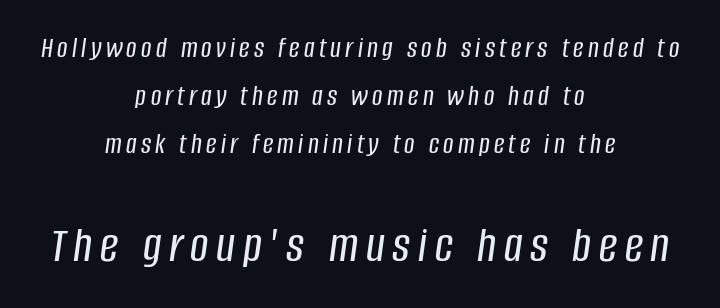
Regular leading. A typesetter would call this proportional, since set widths differ per character. The specimen omits any rule beneath the text block's lines. There's an unmistakable incline to the writing here. Compare the two chunks: the lower has the greater cap height. Compared with a flush-left layout, this one balances lines on the center instead.
